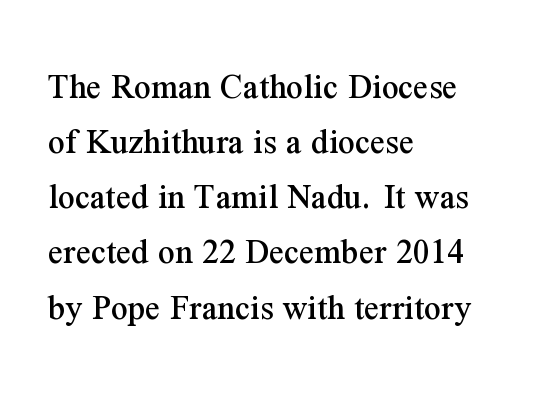
{"serif": "yes", "italic": "no", "width": "normal", "stroke_contrast": "medium", "x_height": "medium", "monospaced": "no", "underline": "no", "align": "left", "line_spacing": "normal", "line_spacing_ratio": 1.49, "letter_spacing": "normal", "letter_spacing_em": 0.0, "glyph_px": 37}
